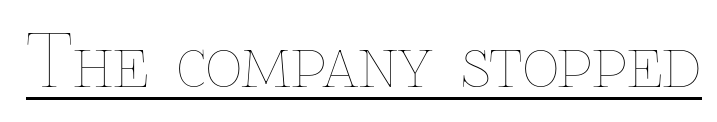
The specimen includes a rule beneath the text block's lines. This reads as an unemphasized weight, regular at the heaviest. Do the characters align in a grid? No, the font is proportional. A roman cut, with each character standing at attention. Honestly, the letter spacing is just normal — you wouldn't notice it.
